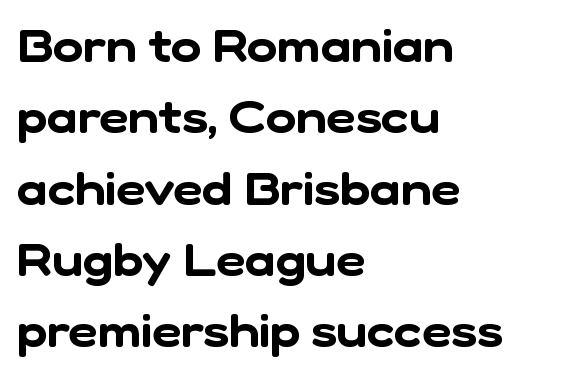
The image shows 46 px sans-serif type; set left-aligned, normal line spacing (1.55x), normal letter spacing, not underlined; low stroke contrast and a medium x-height.
